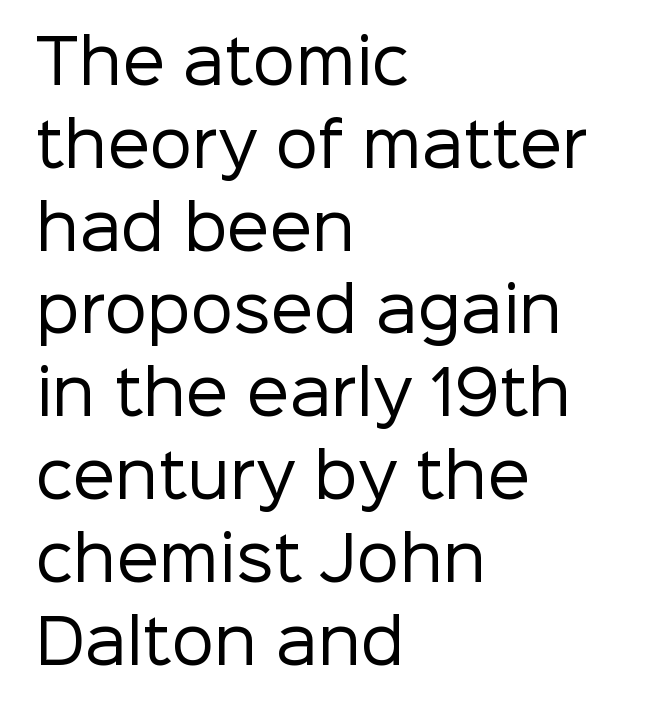
Q: Is the text bold? A: No.
Q: Is the text italic (slanted)? A: No, it is upright.
Q: Is the typeface a serif or a sans-serif typeface? A: Sans-serif.
Q: Is the text underlined? A: No.
Q: How is the paragraph aligned? A: Left-aligned.
Q: Is the spacing between letters normal or unusually wide? A: Normal.
Q: Is the spacing between lines tight, normal or loose? A: Normal.
Q: Width (condensed, normal, or wide)? A: Normal.
Q: Stroke contrast? A: Low.
Q: x-height? A: Medium.
Q: Monospaced? A: No.
